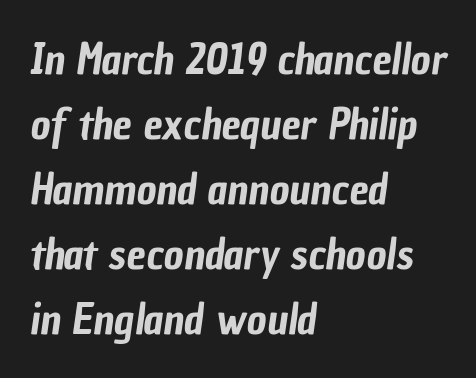
Anything drawn beneath the words? Only blank space. Character widths vary here, with narrow letters taking less room than wide ones. All the whitespace from short lines collects on the right. Regular leading.
